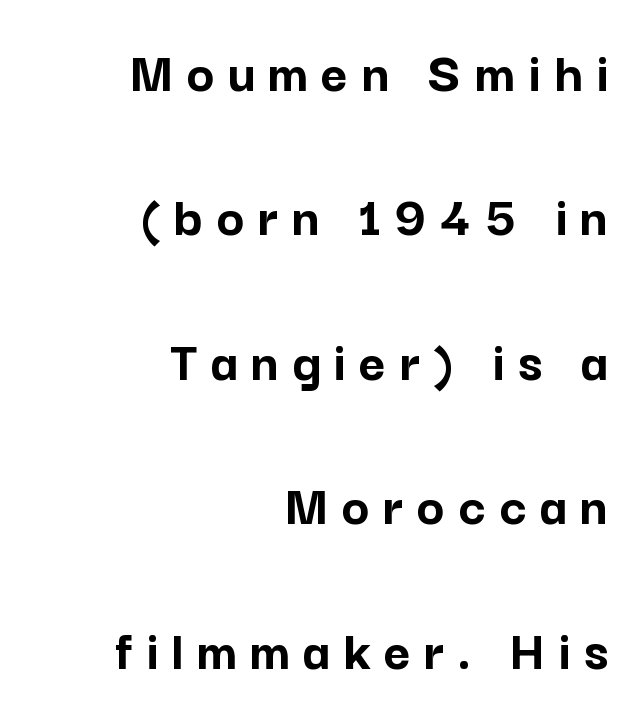
On the weight axis this lands at bold, roughly 700. What stands out about the letter spacing? Its width — letters are far apart. Descenders are the only things crossing below the line. Rows of type keep a wide berth in the vertical direction. Varying glyph widths throughout — classic text-font behaviour. The rendering shows plain stroke endings on the letterforms — a sans-serif design.
